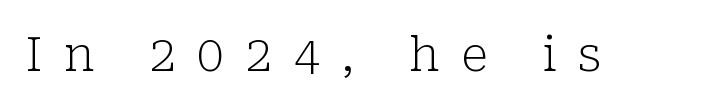
The image shows 48 px light serif type, upright; set unusually wide letter spacing (+0.44 em), not underlined; low stroke contrast and a medium x-height.
